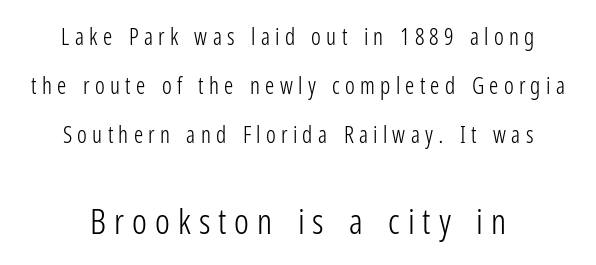
Q: Is the text bold? A: No.
Q: Is the text italic (slanted)? A: No, it is upright.
Q: Is the typeface a serif or a sans-serif typeface? A: Sans-serif.
Q: Is the text underlined? A: No.
Q: How is the paragraph aligned? A: Centered.
Q: Is the spacing between letters normal or unusually wide? A: Unusually wide.
Q: Is the spacing between lines tight, normal or loose? A: Loose.
Q: Which block of text is set in a larger size, the first (top) or the second (bottom)? A: The second (bottom) one.
Q: Width (condensed, normal, or wide)? A: Condensed.
Q: Stroke contrast? A: Low.
Q: x-height? A: Medium.
Q: Monospaced? A: No.
